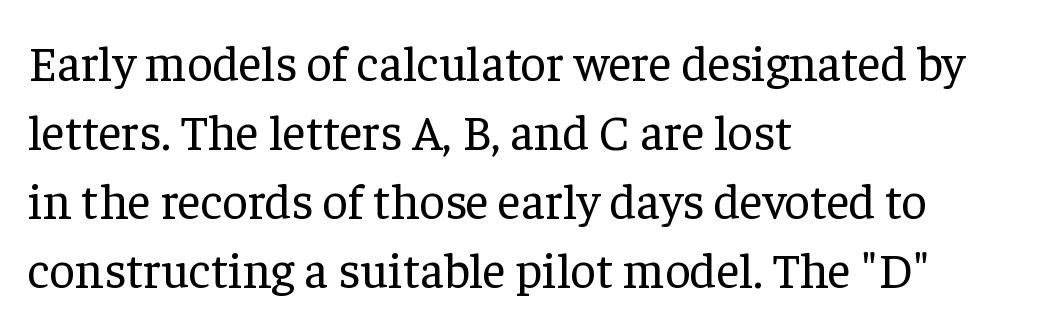
The image shows 50 px regular-weight serif type, upright; set left-aligned, normal line spacing (1.38x), normal letter spacing, not underlined; low stroke contrast and a medium x-height.
